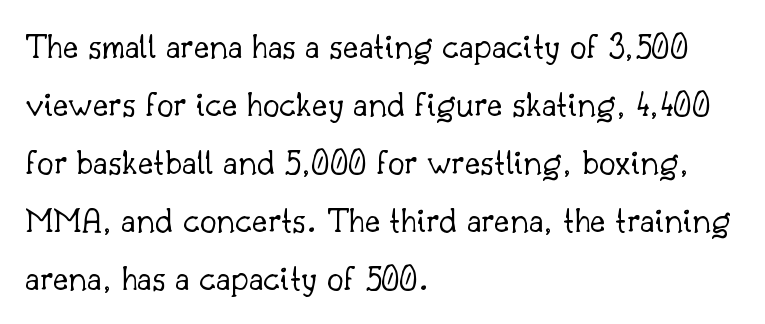
{"italic": "no", "bold": "no", "weight": "light", "width": "normal", "stroke_contrast": "low", "x_height": "small", "monospaced": "no", "underline": "no", "align": "left", "line_spacing": "normal", "line_spacing_ratio": 1.57, "letter_spacing": "normal", "letter_spacing_em": 0.0, "glyph_px": 37}
